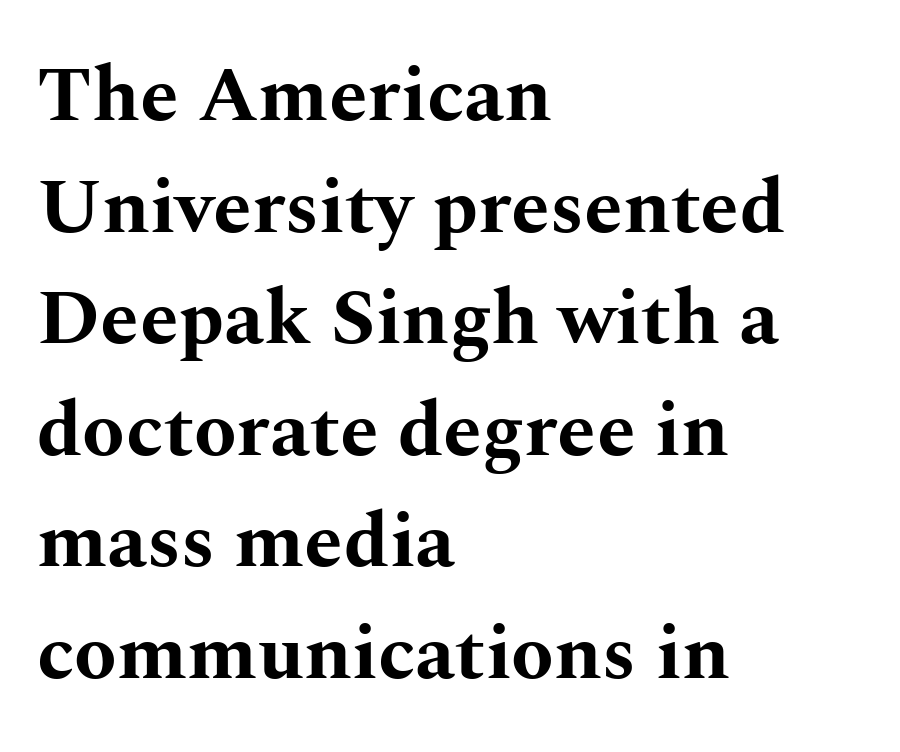
{"serif": "yes", "italic": "no", "bold": "yes", "weight": "bold", "width": "wide", "stroke_contrast": "medium", "x_height": "medium", "monospaced": "no", "underline": "no", "align": "left", "line_spacing": "normal", "line_spacing_ratio": 1.43, "letter_spacing": "normal", "letter_spacing_em": 0.0, "glyph_px": 78}
